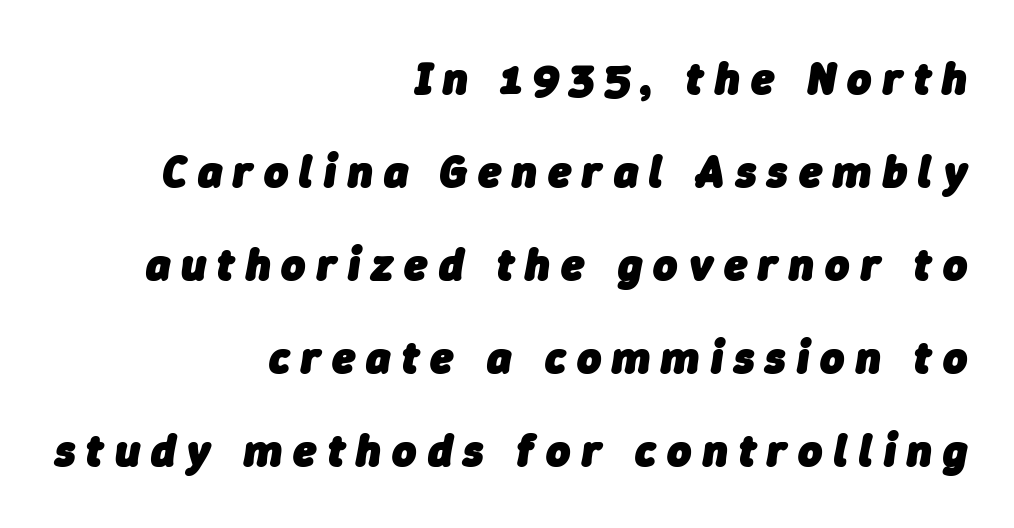
Q: Is the text bold? A: Yes.
Q: Is the text italic (slanted)? A: Yes, it leans right by about 9 degrees.
Q: Is the text underlined? A: No.
Q: How is the paragraph aligned? A: Right-aligned.
Q: Is the spacing between letters normal or unusually wide? A: Unusually wide.
Q: Is the spacing between lines tight, normal or loose? A: Loose.
Q: Width (condensed, normal, or wide)? A: Normal.
Q: Stroke contrast? A: Low.
Q: x-height? A: Medium.
Q: Monospaced? A: No.
